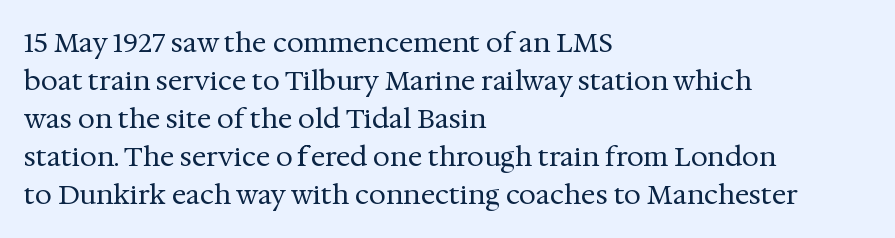
The designer left line spacing at the default. A classic flush-left, rag-right setting is used for this passage. The font sits on the lighter half of the weight spectrum, regular included. The letters stand straight up with perfectly vertical stems. No word sits above an underline.
